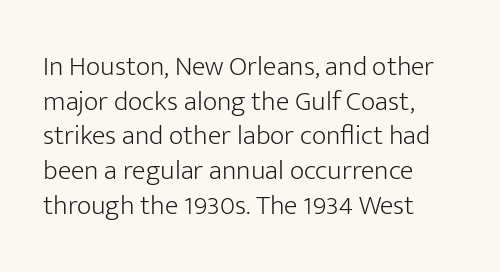
Inter-character spacing is left at the font's built-in metrics. The cut favours lightness, reaching ordinary text weight at its darkest. The face used here is a sans, in the tradition of grotesques and geometrics. The lines in this sample share a left origin and differ only in where they stop.
